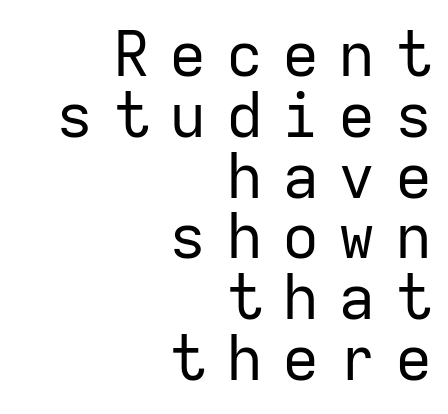
Q: Is the text bold? A: No.
Q: Is the text italic (slanted)? A: No, it is upright.
Q: Is the typeface a serif or a sans-serif typeface? A: Sans-serif.
Q: Is the text underlined? A: No.
Q: How is the paragraph aligned? A: Right-aligned.
Q: Is the spacing between letters normal or unusually wide? A: Unusually wide.
Q: Is the spacing between lines tight, normal or loose? A: Tight.
Q: Width (condensed, normal, or wide)? A: Normal.
Q: Stroke contrast? A: Low.
Q: x-height? A: Medium.
Q: Monospaced? A: Yes.
